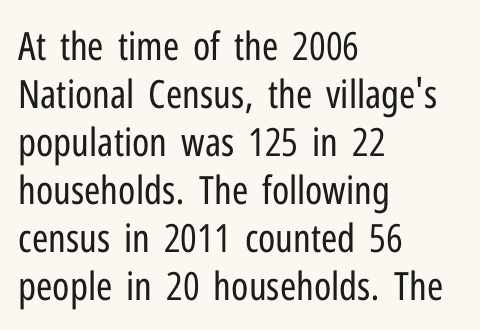
{"serif": "no", "italic": "no", "bold": "no", "weight": "regular", "width": "condensed", "stroke_contrast": "low", "x_height": "medium", "monospaced": "no", "underline": "no", "align": "left", "line_spacing_ratio": 1.23, "letter_spacing": "normal", "letter_spacing_em": 0.0, "glyph_px": 39}
